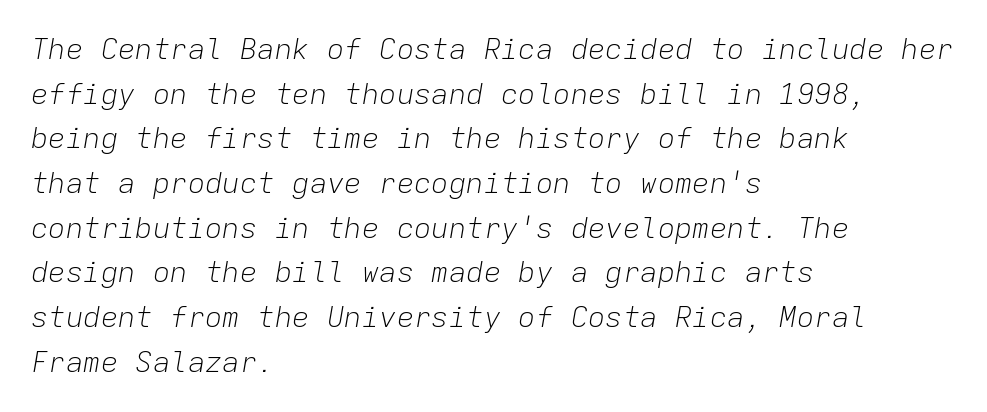
Monospaced: the letters line up in strict vertical columns. Each word holds together tightly as a unit, with standard inter-letter gaps. Yep, that's italic — everything's leaning. Descenders hang freely into open space. The passage is arranged the way most books set body copy — flush left. Vertically, the passage feels balanced, rows spaced as you'd expect.
